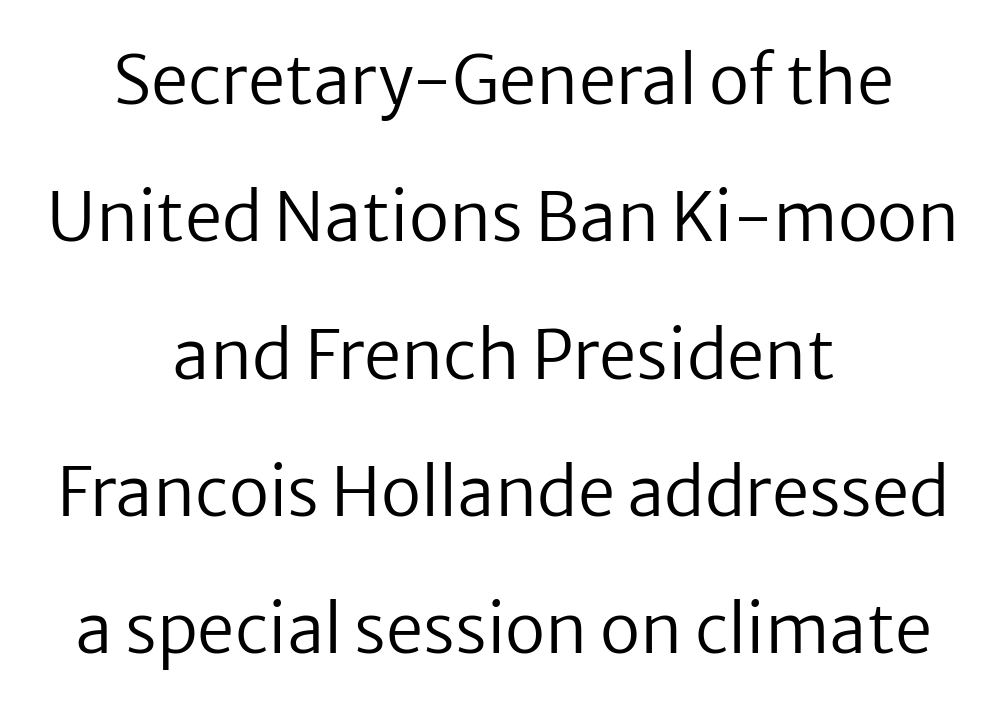
{"serif": "no", "italic": "no", "bold": "no", "weight": "regular", "width": "normal", "stroke_contrast": "low", "x_height": "medium", "monospaced": "no", "underline": "no", "align": "center", "line_spacing": "loose", "line_spacing_ratio": 2.05, "letter_spacing": "normal", "letter_spacing_em": 0.0, "glyph_px": 67}
